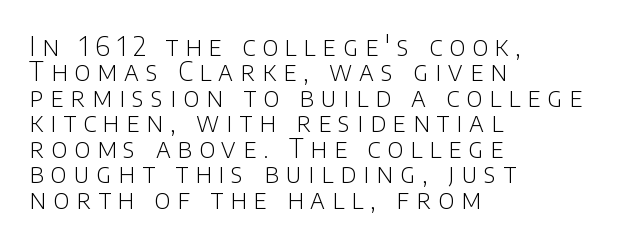
Q: Is the text bold? A: No.
Q: Is the text italic (slanted)? A: No, it is upright.
Q: Is the text underlined? A: No.
Q: How is the paragraph aligned? A: Left-aligned.
Q: Is the spacing between letters normal or unusually wide? A: Unusually wide.
Q: Is the spacing between lines tight, normal or loose? A: Tight.
